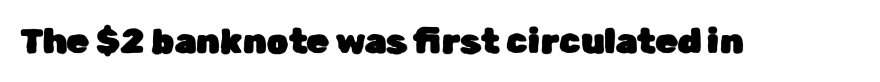
The words here are not underlined. Posture: upright roman. Each letter's strokes conclude bluntly, with no projecting serifs. Spacing between characters is what you'd get straight out of the box.
